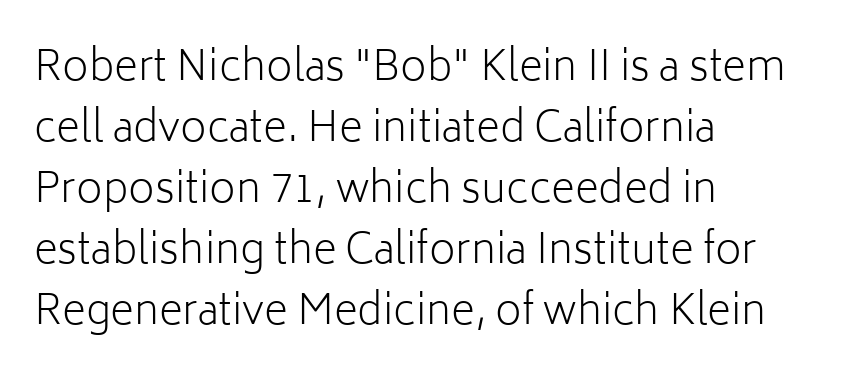
{"serif": "no", "italic": "no", "bold": "no", "weight": "light", "width": "normal", "stroke_contrast": "low", "x_height": "medium", "monospaced": "no", "underline": "no", "align": "left", "line_spacing": "normal", "line_spacing_ratio": 1.49, "letter_spacing": "normal", "letter_spacing_em": 0.0, "glyph_px": 41}
